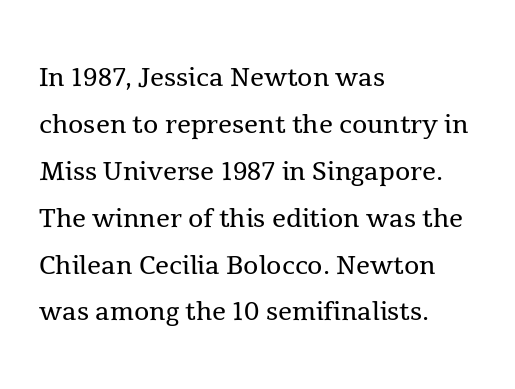
How are the letters spaced? Ordinarily, with no added tracking. Visually the block forms a straight wall on the left and a jagged coastline on the right. A roman cut, with each character standing at attention. Interline gaps are of average width in this sample.
